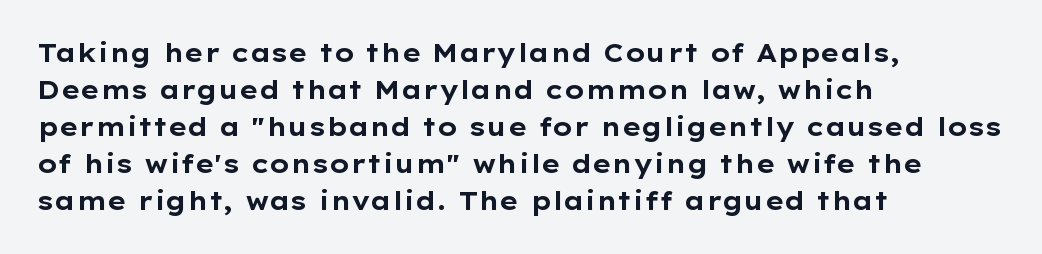
Q: Is the text bold? A: Yes.
Q: Is the text italic (slanted)? A: No, it is upright.
Q: Is the text underlined? A: No.
Q: How is the paragraph aligned? A: Left-aligned.
Q: Is the spacing between letters normal or unusually wide? A: Normal.
Q: Is the spacing between lines tight, normal or loose? A: Normal.
